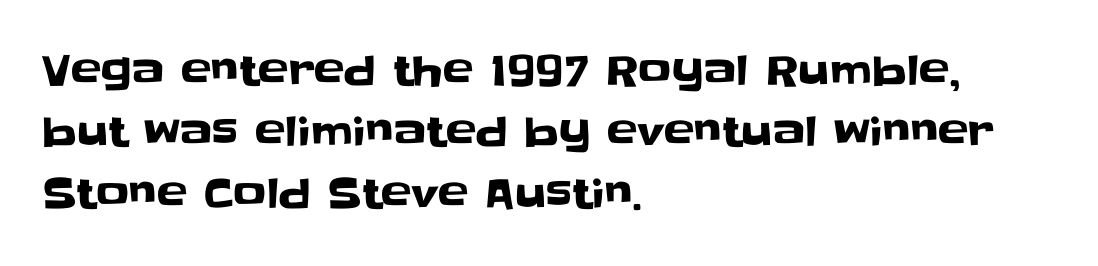
The passage shown is not underscored anywhere. This sample has the flowing, uneven cadence of proportional lettering. Nope, no serifs anywhere on these letters. Leading: standard. Horizontal alignment here is leftward, the default for most running prose. Posture: upright roman.
